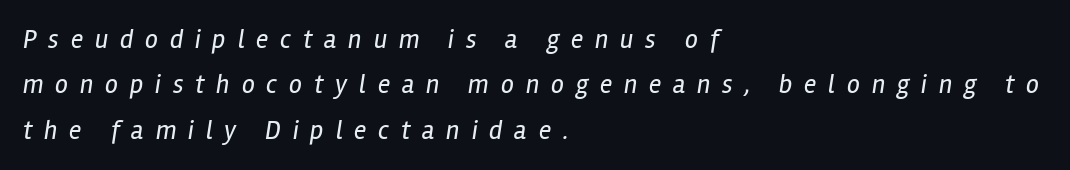
Counters stay open thanks to moderate or lighter strokes. A student would call this left alignment; a typographer would say flush left, rag right. This sample uses expanded letter spacing, leaving extra air between glyphs. Observe the lean: these are italic letterforms. Descenders hang freely into open space.
